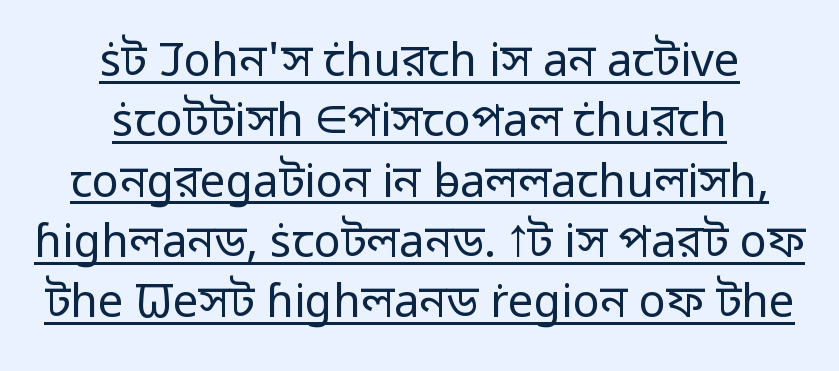
Somebody hit Ctrl+U on this one — the words are underlined. Here the glyphs are tracked normally, forming tight word shapes. You could not count columns in this text — the font is proportionally spaced. Is there any slant? The stems are plumb. The characters are drawn with everyday or finer stroke widths. The line-height multiplier appears to be the usual default.
